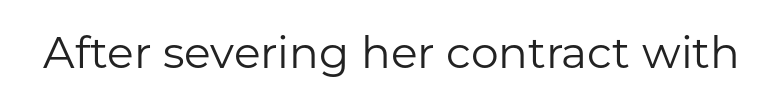
{"serif": "no", "italic": "no", "bold": "no", "weight": "regular", "width": "normal", "stroke_contrast": "low", "x_height": "medium", "monospaced": "no", "underline": "no", "letter_spacing": "normal", "letter_spacing_em": 0.0, "glyph_px": 44}
